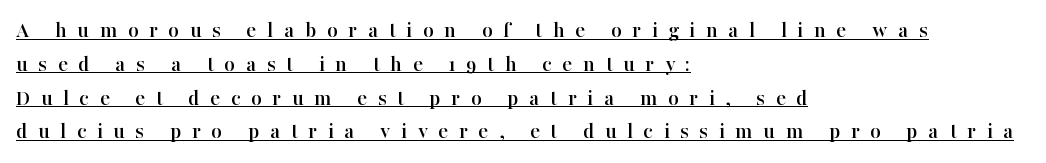
{"italic": "no", "underline": "yes", "align": "left", "line_spacing": "normal", "line_spacing_ratio": 1.47, "letter_spacing": "wide", "letter_spacing_em": 0.46, "glyph_px": 23}
